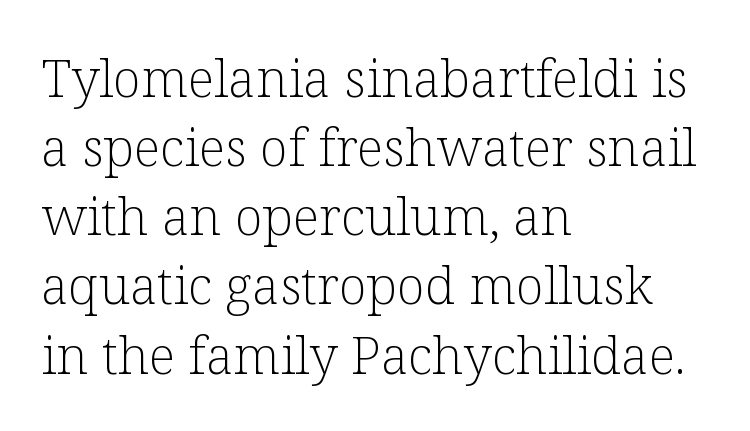
{"serif": "yes", "italic": "no", "bold": "no", "weight": "light", "width": "normal", "stroke_contrast": "low", "x_height": "medium", "monospaced": "no", "underline": "no", "align": "left", "line_spacing": "normal", "line_spacing_ratio": 1.33, "letter_spacing": "normal", "letter_spacing_em": 0.0, "glyph_px": 52}
